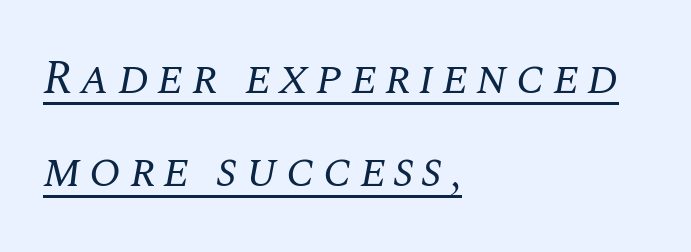
{"serif": "yes", "italic": "yes", "lean": "right", "slant_degrees": 10, "bold": "no", "weight": "regular", "width": "normal", "stroke_contrast": "medium", "x_height": "large", "monospaced": "no", "underline": "yes", "align": "left", "line_spacing": "loose", "line_spacing_ratio": 1.98, "glyph_px": 47}
